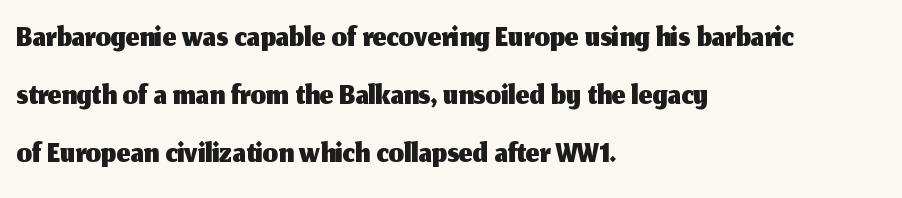
Q: Is the text italic (slanted)? A: No, it is upright.
Q: Is the typeface a serif or a sans-serif typeface? A: Sans-serif.
Q: Is the text underlined? A: No.
Q: How is the paragraph aligned? A: Left-aligned.
Q: Is the spacing between letters normal or unusually wide? A: Normal.
Q: Width (condensed, normal, or wide)? A: Normal.
Q: Stroke contrast? A: Medium.
Q: x-height? A: Medium.
Q: Monospaced? A: No.
